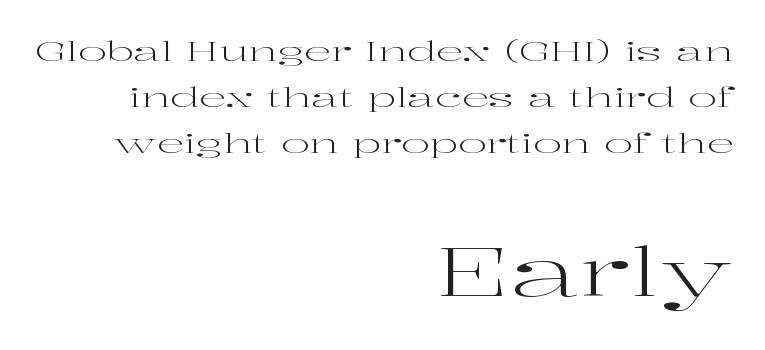
{"serif": "yes", "italic": "no", "bold": "no", "weight": "regular", "width": "wide", "stroke_contrast": "high", "x_height": "medium", "monospaced": "no", "underline": "no", "align": "right", "line_spacing": "normal", "line_spacing_ratio": 1.7, "letter_spacing": "normal", "letter_spacing_em": 0.0, "larger_block": "second", "size_ratio": 2.52, "glyph_px": 68}
